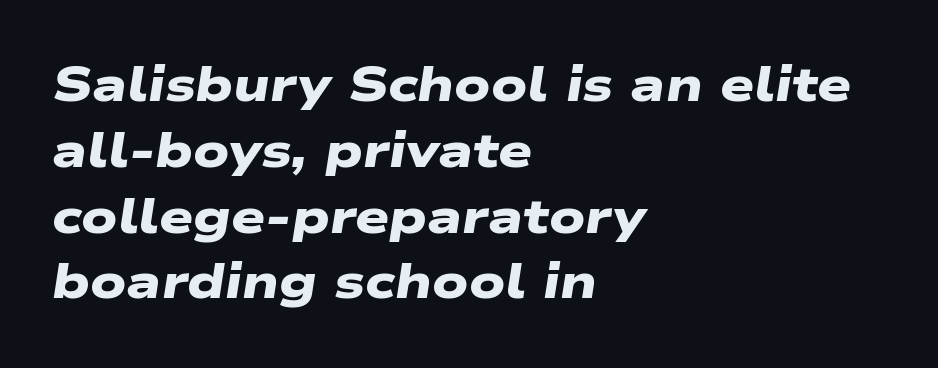
Q: Is the text bold? A: Yes.
Q: Is the typeface a serif or a sans-serif typeface? A: Sans-serif.
Q: Is the text underlined? A: No.
Q: How is the paragraph aligned? A: Left-aligned.
Q: Is the spacing between letters normal or unusually wide? A: Normal.
Q: Is the spacing between lines tight, normal or loose? A: Normal.
Q: Width (condensed, normal, or wide)? A: Wide.
Q: Stroke contrast? A: Low.
Q: x-height? A: Medium.
Q: Monospaced? A: No.
